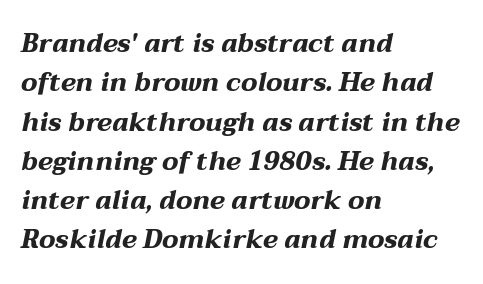
Q: Is the text bold? A: Yes.
Q: Is the text italic (slanted)? A: Yes, it leans right by about 12 degrees.
Q: Is the text underlined? A: No.
Q: How is the paragraph aligned? A: Left-aligned.
Q: Is the spacing between letters normal or unusually wide? A: Normal.
Q: Is the spacing between lines tight, normal or loose? A: Normal.
